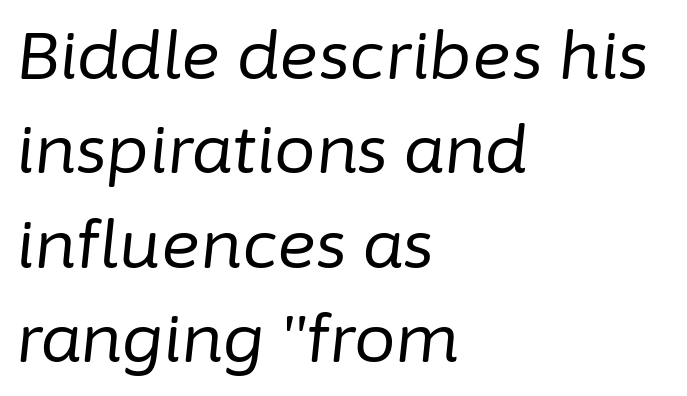
The image shows 66 px regular-weight type, italic (leaning right); set left-aligned, normal line spacing (1.43x), normal letter spacing, not underlined; low stroke contrast and a medium x-height.
